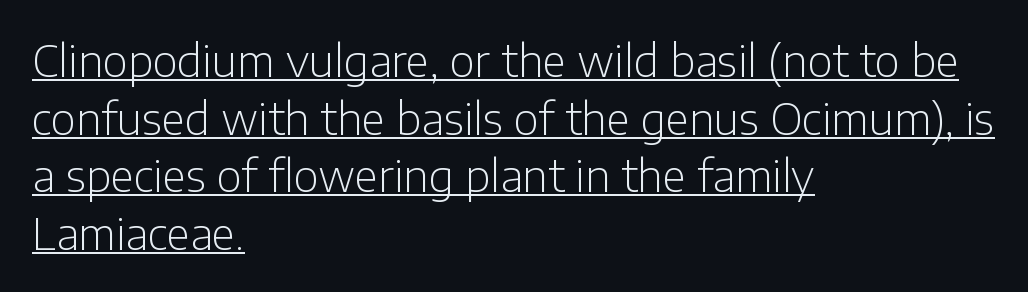
The image shows 43 px light sans-serif type, upright; set left-aligned, normal line spacing (1.34x), normal letter spacing, underlined; low stroke contrast and a medium x-height.
